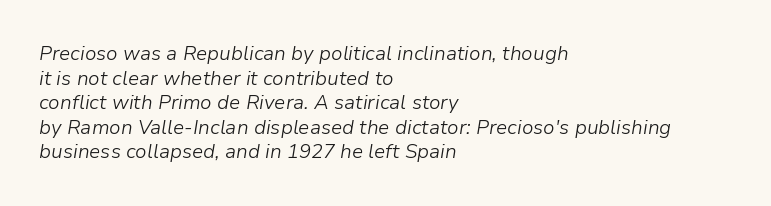
The image shows 20 px text type, italic (leaning right); set left-aligned, line spacing 1.23x, normal letter spacing, not underlined.
